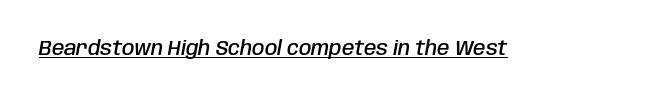
There is no visible air inserted between adjacent glyphs. The lettering is marked with a stroke running underneath it. The font's italic variant was chosen for this text. A somewhat darkened texture: the type is semibold rather than bold.
